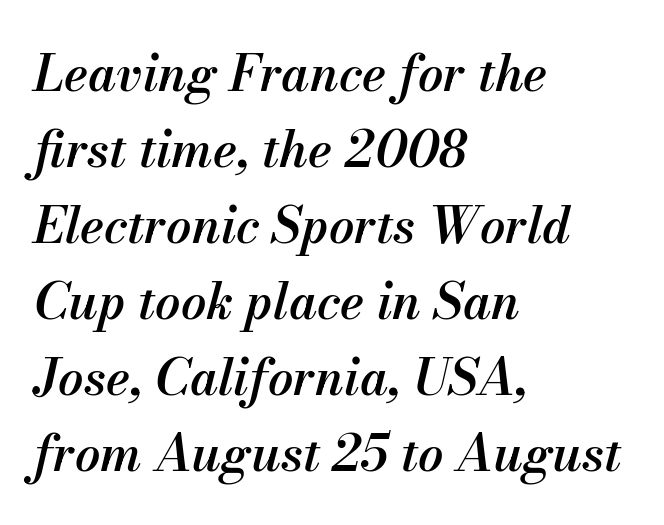
{"italic": "yes", "lean": "right", "slant_degrees": 13, "bold": "semi", "weight": "semibold", "width": "normal", "stroke_contrast": "medium", "x_height": "small", "monospaced": "no", "underline": "no", "align": "left", "line_spacing": "normal", "line_spacing_ratio": 1.52, "letter_spacing": "normal", "letter_spacing_em": 0.0, "glyph_px": 50}
